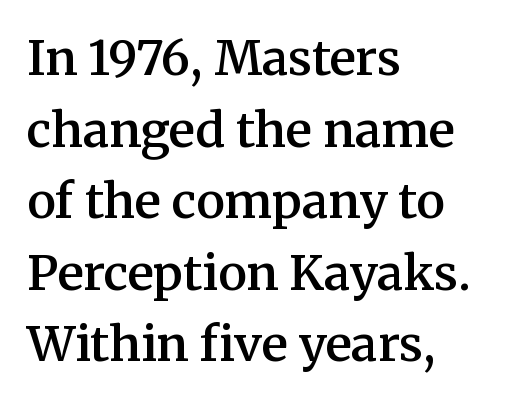
A serif font was chosen for this passage. This sample uses plain, unmodified letter spacing. The rendering uses natural spacing where letterforms have individual widths. One glance says typical: line gaps are just what's usual. Casual observation: everything's shoved over to the left.
